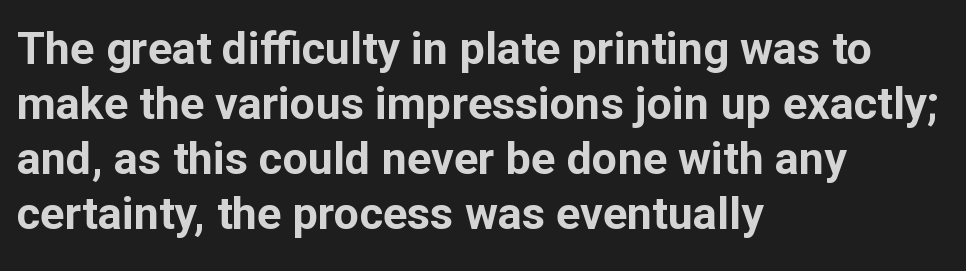
The compositor pushed each line to the left boundary. Underline: absent. Is this a sans? Yes — the strokes have no serifs. Standard letterfit; no display-style spreading of the glyphs.
